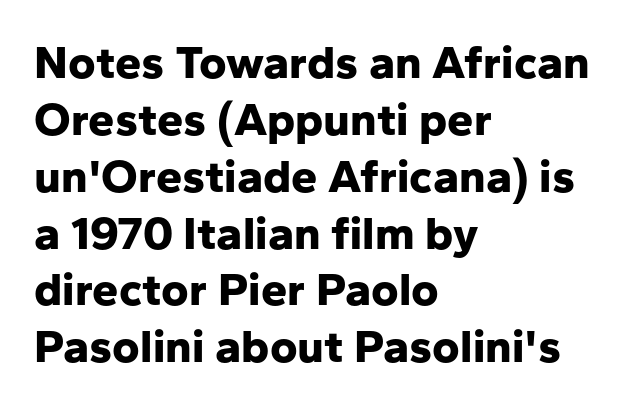
The image shows 47 px bold sans-serif type, upright; set left-aligned, line spacing 1.21x, normal letter spacing, not underlined; low stroke contrast and a medium x-height.
